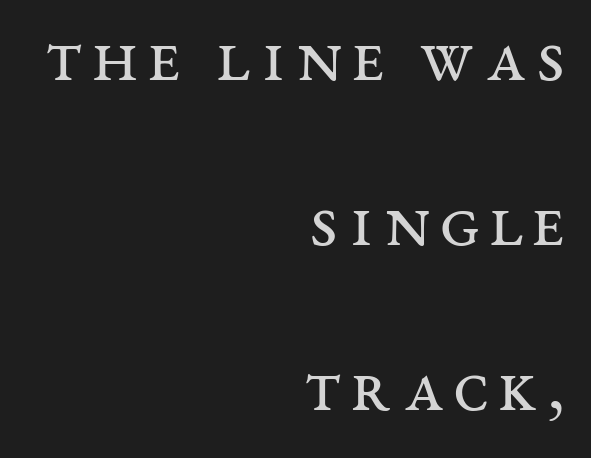
The passage shown is not bold in any degree. The designer dialed line spacing up above the default. Visually the block forms a straight wall on the right and a jagged coastline on the left. Unmarked baselines from the first word to the last. You could not count columns in this text — the font is proportionally spaced.
